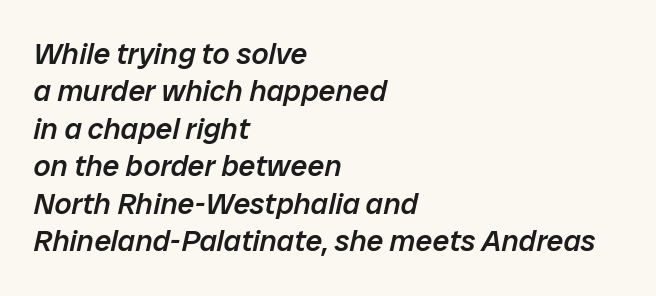
Observe the ordinary spacing: letters are neighbours, not strangers. You could not count columns in this text — the font is proportionally spaced. Evenly set lines give the paragraph a standard silhouette. Just letters on the line, the space beneath them empty. Look at the stroke-to-counter ratio: somewhat heavy, a semibold. Yep, that's italic — everything's leaning.
